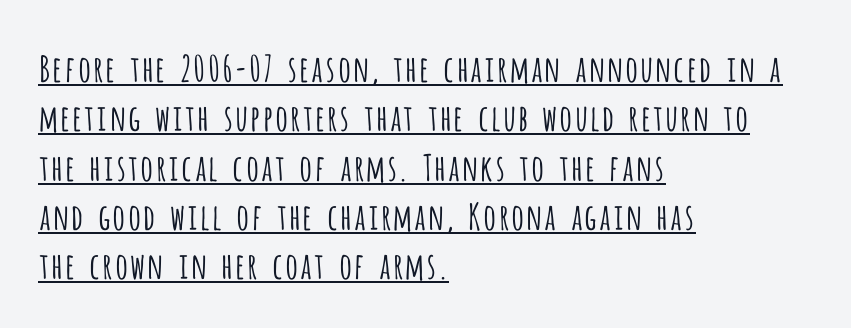
Here the designer chose a conventional face with non-uniform glyph widths. Vertical stems look standard width or narrower in stroke. Notice how the passage keeps a crisp vertical edge on the left only. Decoration check: the copy is underlined.
